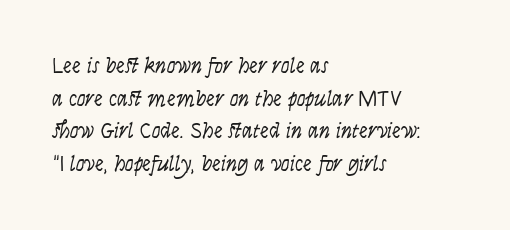
Q: Is the text bold? A: No.
Q: Is the text italic (slanted)? A: Yes, it leans right by about 9 degrees.
Q: Is the text underlined? A: No.
Q: How is the paragraph aligned? A: Left-aligned.
Q: Is the spacing between letters normal or unusually wide? A: Normal.
Q: Is the spacing between lines tight, normal or loose? A: Normal.
